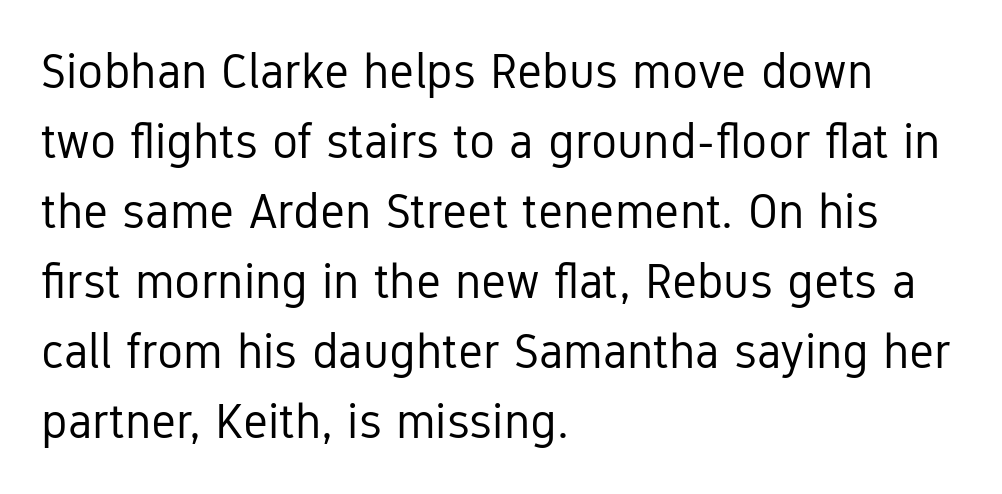
{"serif": "no", "italic": "no", "bold": "no", "weight": "regular", "width": "condensed", "stroke_contrast": "low", "x_height": "medium", "monospaced": "no", "underline": "no", "align": "left", "line_spacing": "normal", "line_spacing_ratio": 1.43, "letter_spacing": "normal", "letter_spacing_em": 0.0, "glyph_px": 49}
